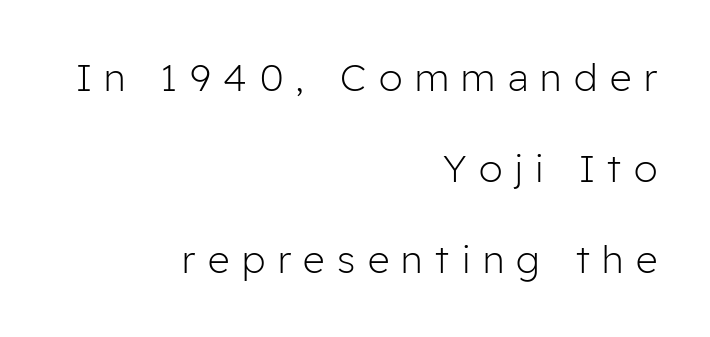
Q: Is the text bold? A: No.
Q: Is the text italic (slanted)? A: No, it is upright.
Q: Is the typeface a serif or a sans-serif typeface? A: Sans-serif.
Q: Is the text underlined? A: No.
Q: How is the paragraph aligned? A: Right-aligned.
Q: Is the spacing between letters normal or unusually wide? A: Unusually wide.
Q: Is the spacing between lines tight, normal or loose? A: Loose.
Q: Width (condensed, normal, or wide)? A: Normal.
Q: Stroke contrast? A: Low.
Q: x-height? A: Medium.
Q: Monospaced? A: No.
